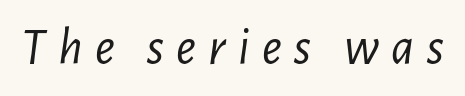
The face used here is proportionally spaced, like ordinary book or web type. This is not heavy type; no bold has been used. Tracking here is generous; glyphs stand well apart from one another. Descenders are the only things crossing below the line. Does the lettering tilt? It does — this is italic.
